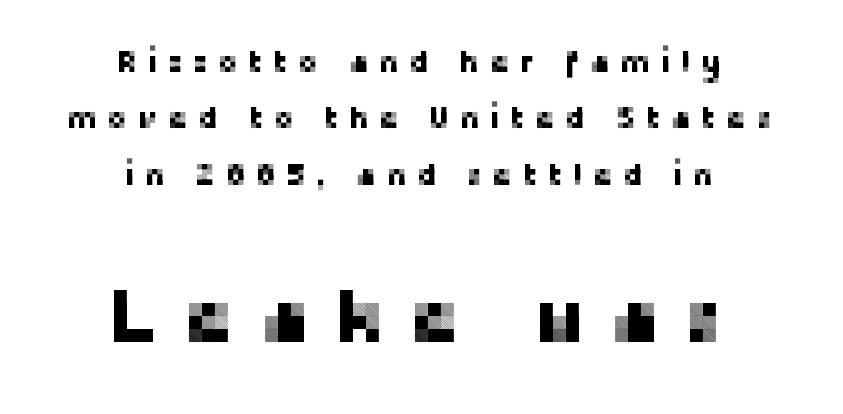
Q: Is the text italic (slanted)? A: No, it is upright.
Q: Is the typeface a serif or a sans-serif typeface? A: Sans-serif.
Q: Is the text underlined? A: No.
Q: How is the paragraph aligned? A: Centered.
Q: Is the spacing between letters normal or unusually wide? A: Unusually wide.
Q: Which block of text is set in a larger size, the first (top) or the second (bottom)? A: The second (bottom) one.
Q: Width (condensed, normal, or wide)? A: Normal.
Q: Stroke contrast? A: Low.
Q: x-height? A: Medium.
Q: Monospaced? A: No.
